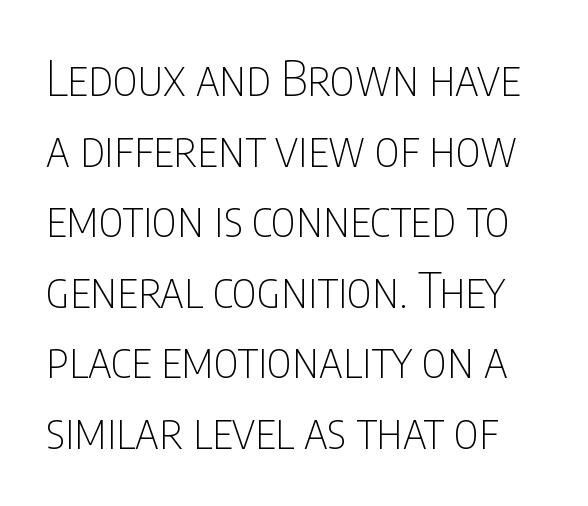
The face used here is rendered with its standard letterfit. Weight: in the light-to-regular range. Does the type have serifs? No, each stem ends abruptly. Proportional: the letters do not fall into vertical columns. The designer left line spacing at the default.
